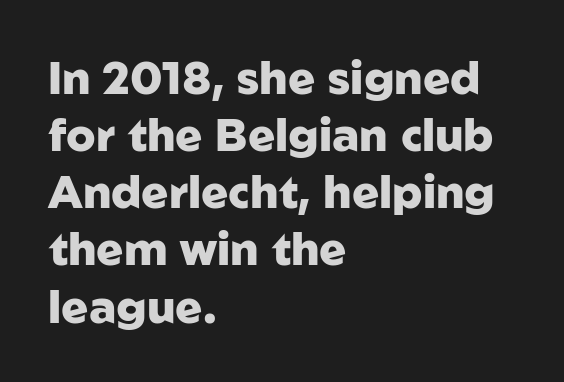
The image shows 45 px heavy sans-serif type, upright; set left-aligned, normal line spacing (1.27x), normal letter spacing, not underlined; low stroke contrast and a medium x-height.
